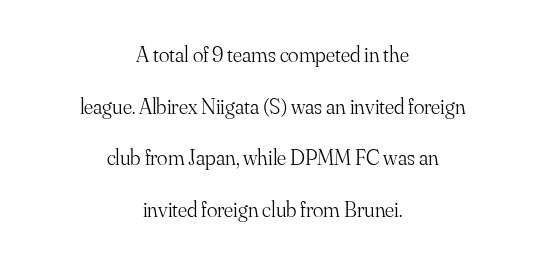
Compared with typical paragraphs, the rows here are farther apart. Anything drawn beneath the words? Only blank space. How are the letters spaced? Ordinarily, with no added tracking. The font sits on the lighter half of the weight spectrum, regular included. Teacher's note: observe the equal gaps on both sides — that is centered alignment.
